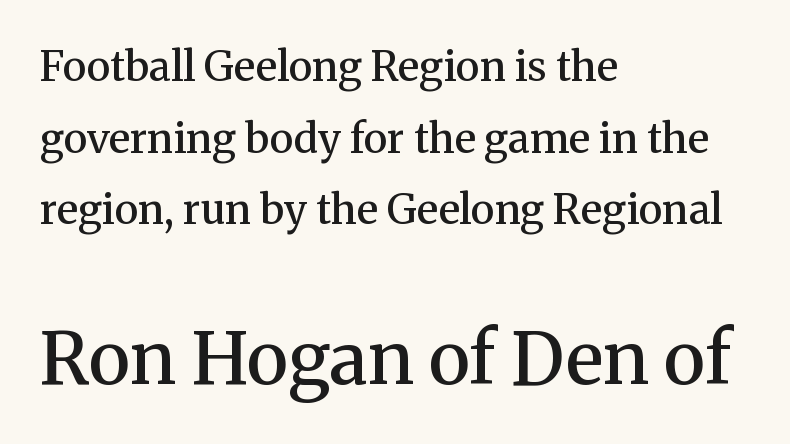
Decoration check: the copy has no underline. The letterforms sit shoulder to shoulder at normal distance. Think of a printed novel: that variable character pitch is what you see here. Students, this is semibold: more ink than regular, less than bold. A serif font was chosen for this passage.
